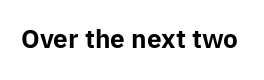
{"italic": "no", "bold": "yes", "underline": "no", "letter_spacing": "normal", "letter_spacing_em": 0.0, "glyph_px": 25}
